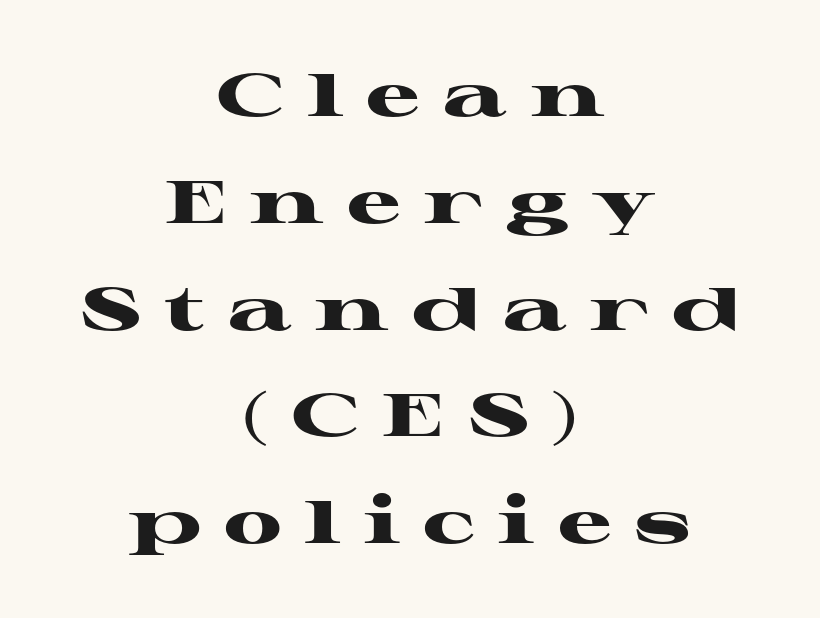
The typesetter chose a symmetrical, centered arrangement here. No italicization has been applied; the sample stays upright. The font is running at its bold setting. Unlike a clean sans, this face finishes its strokes with serifs. Beneath every word, the page is bare.
